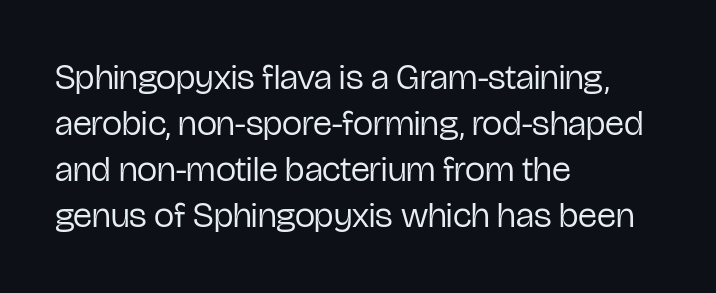
The image shows 36 px regular-weight, condensed sans-serif type, upright; set left-aligned, normal line spacing (1.28x), normal letter spacing, not underlined; low stroke contrast and a medium x-height.
